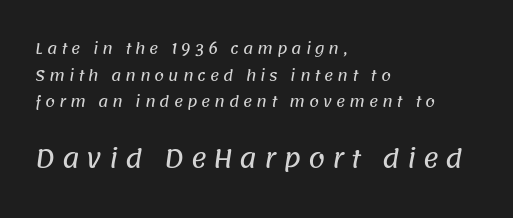
{"underline": "no", "align": "left", "line_spacing": "loose", "line_spacing_ratio": 1.9, "letter_spacing": "wide", "letter_spacing_em": 0.28, "larger_block": "second", "size_ratio": 1.71, "glyph_px": 24}
